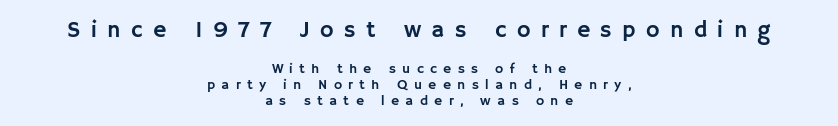
{"italic": "no", "underline": "no", "align": "center", "line_spacing": "tight", "line_spacing_ratio": 1.12, "letter_spacing": "wide", "letter_spacing_em": 0.45, "larger_block": "first", "size_ratio": 1.64, "glyph_px": 23}
